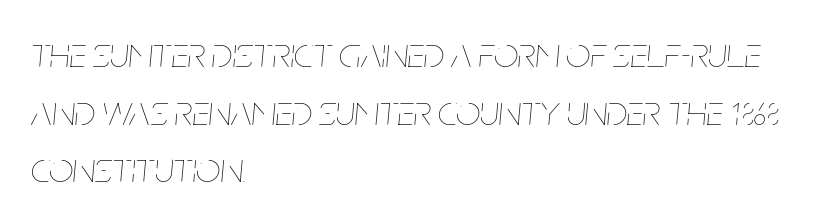
Q: Is the text bold? A: No.
Q: Is the text italic (slanted)? A: Yes, it leans right by about 5 degrees.
Q: Is the text underlined? A: No.
Q: How is the paragraph aligned? A: Left-aligned.
Q: Is the spacing between letters normal or unusually wide? A: Normal.
Q: Is the spacing between lines tight, normal or loose? A: Normal.
Q: Width (condensed, normal, or wide)? A: Condensed.
Q: Stroke contrast? A: Low.
Q: x-height? A: Large.
Q: Monospaced? A: No.
